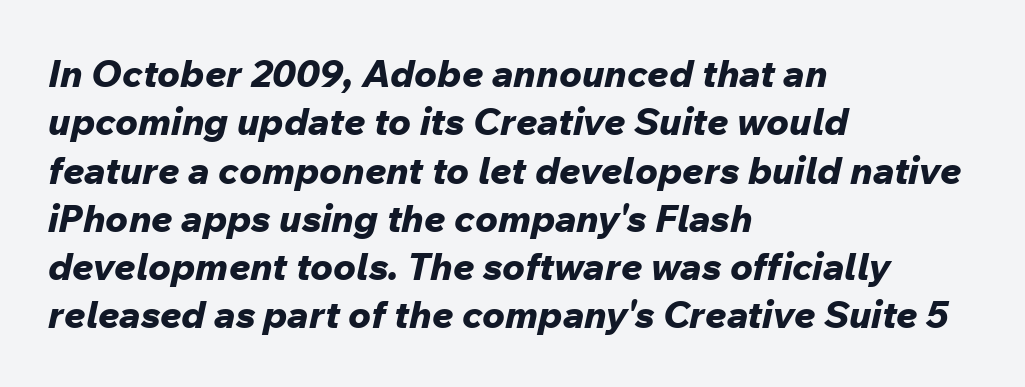
The font is running at its bold setting. The axis of the letterforms is tilted away from vertical. A classic flush-left, rag-right setting is used for this passage. You could not count columns in this text — the font is proportionally spaced. Descender tails drop into unmarked territory. No extra tracking has been applied to these lines.
